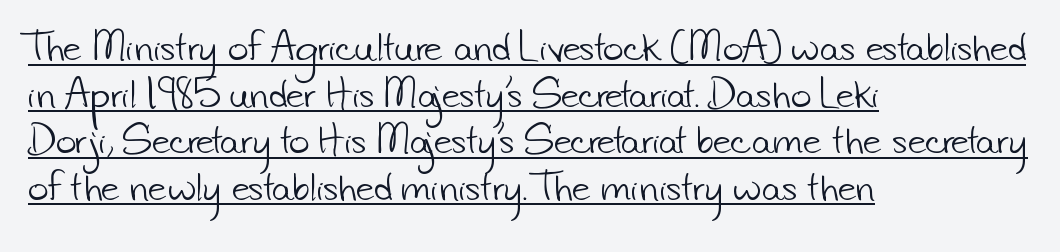
Q: Is the text bold? A: No.
Q: Is the typeface a serif or a sans-serif typeface? A: Sans-serif.
Q: Is the text underlined? A: Yes.
Q: How is the paragraph aligned? A: Left-aligned.
Q: Is the spacing between letters normal or unusually wide? A: Normal.
Q: Is the spacing between lines tight, normal or loose? A: Normal.
Q: Width (condensed, normal, or wide)? A: Normal.
Q: Stroke contrast? A: Low.
Q: x-height? A: Small.
Q: Monospaced? A: No.
